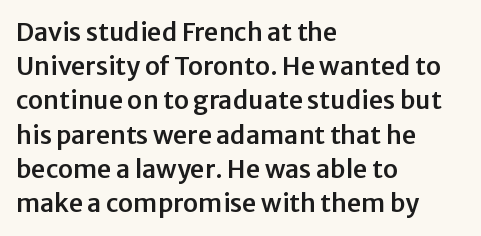
Q: Is the text italic (slanted)? A: No, it is upright.
Q: Is the text underlined? A: No.
Q: How is the paragraph aligned? A: Left-aligned.
Q: Is the spacing between letters normal or unusually wide? A: Normal.
Q: Is the spacing between lines tight, normal or loose? A: Normal.
